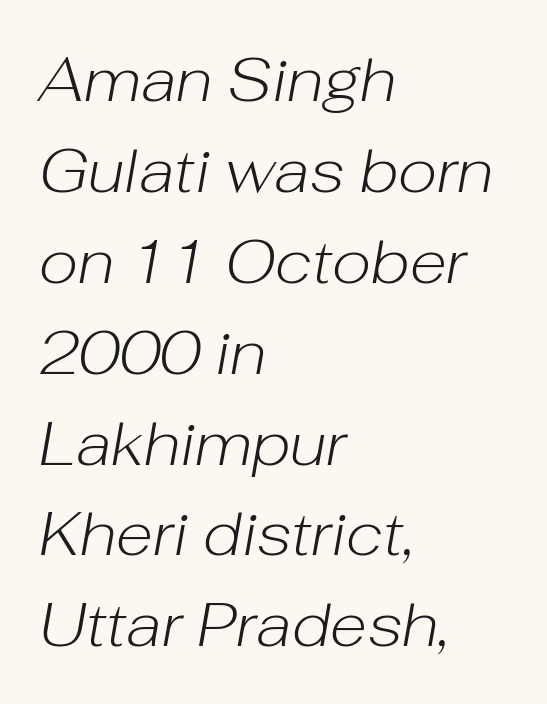
The image shows 61 px light type, italic (leaning right); set left-aligned, normal line spacing (1.49x), normal letter spacing, not underlined; low stroke contrast and a medium x-height.
